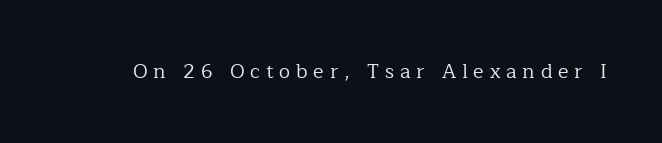
Vertical strokes here are truly vertical. A quiet, ordinary-to-light weight characterises the typeface. A bare baseline throughout the passage. The rendering inserts visible extra space after every character.
